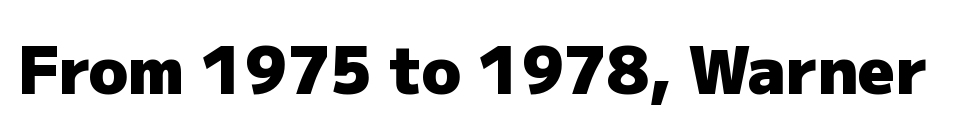
Q: Is the text bold? A: Yes.
Q: Is the text italic (slanted)? A: No, it is upright.
Q: Is the typeface a serif or a sans-serif typeface? A: Sans-serif.
Q: Is the text underlined? A: No.
Q: Is the spacing between letters normal or unusually wide? A: Normal.
Q: Width (condensed, normal, or wide)? A: Normal.
Q: Stroke contrast? A: Low.
Q: x-height? A: Medium.
Q: Monospaced? A: No.
